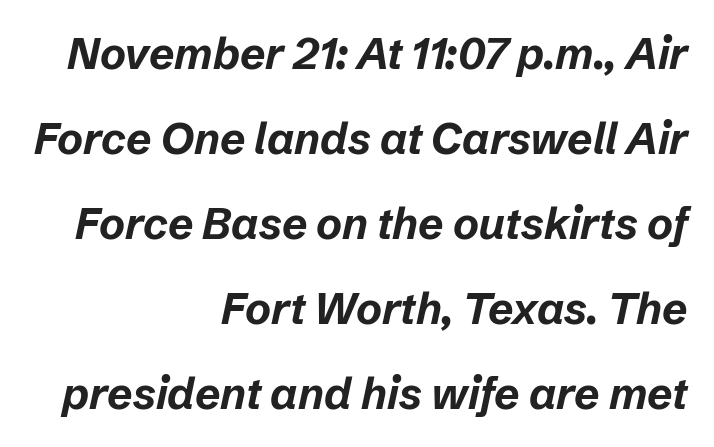
{"italic": "yes", "lean": "right", "slant_degrees": 12, "bold": "yes", "weight": "bold", "width": "normal", "stroke_contrast": "low", "x_height": "medium", "monospaced": "no", "underline": "no", "align": "right", "line_spacing": "loose", "line_spacing_ratio": 1.93, "letter_spacing": "normal", "letter_spacing_em": 0.0, "glyph_px": 44}
